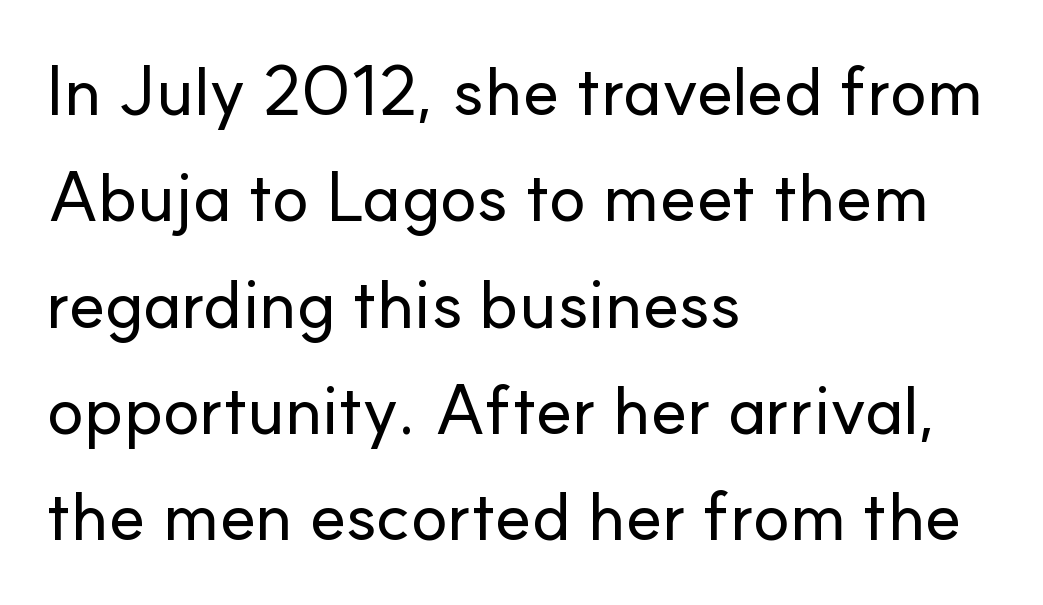
A classic flush-left, rag-right setting is used for this passage. The type family on display is of the sans-serif kind. Is there much room between lines? A standard amount, neither cramped nor airy. Unlike italic type, these characters show no tilt at all. Each letter keeps its own natural width here, so spacing adapts to shape.
